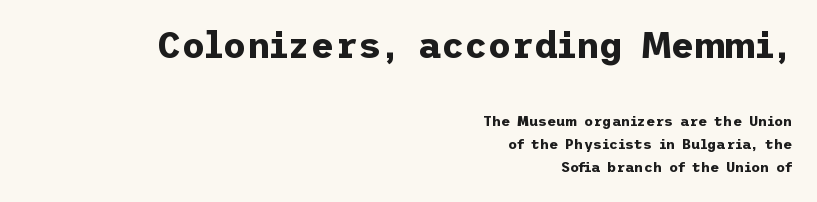
The image shows 36 px bold sans-serif type, upright; set right-aligned, normal line spacing (1.65x), normal letter spacing, not underlined; the first (top) block is 2.57x larger; low stroke contrast and a medium x-height.
